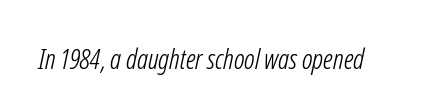
Q: Is the text bold? A: No.
Q: Is the typeface a serif or a sans-serif typeface? A: Sans-serif.
Q: Is the text underlined? A: No.
Q: Is the spacing between letters normal or unusually wide? A: Normal.
Q: Width (condensed, normal, or wide)? A: Condensed.
Q: Stroke contrast? A: Low.
Q: x-height? A: Medium.
Q: Monospaced? A: No.
